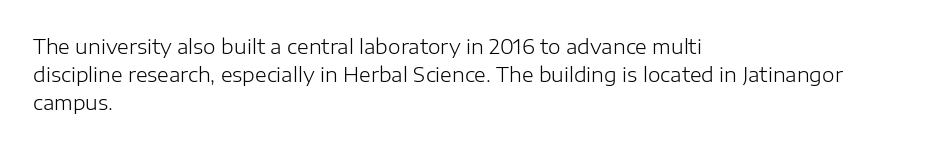
Nothing heavy about these letters — not bold at all. Compared with a centered layout, this one pins lines to the left instead. Spacing between characters is what you'd get straight out of the box. Posture: vertical. Anything drawn beneath the words? Only blank space.
